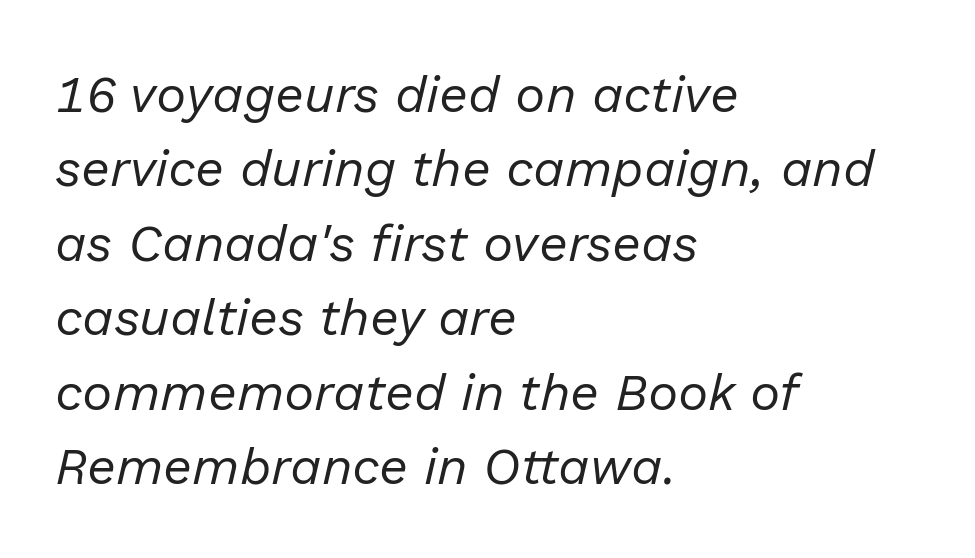
Spacing verdict: proportional, widths tailored to each character. When letters slant like this, we call the style italic. What stands out about the letter spacing? Nothing — it is the standard amount. In terms of leading, this rendering sits right in the middle. Stroke thickness stays within the range of a standard reading face or lighter. The words here are not underlined.
